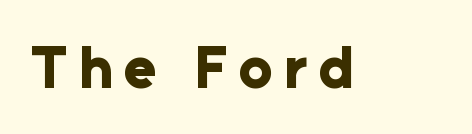
Q: Is the text bold? A: Yes.
Q: Is the text italic (slanted)? A: No, it is upright.
Q: Is the typeface a serif or a sans-serif typeface? A: Sans-serif.
Q: Is the text underlined? A: No.
Q: Width (condensed, normal, or wide)? A: Normal.
Q: Stroke contrast? A: Low.
Q: x-height? A: Medium.
Q: Monospaced? A: No.
